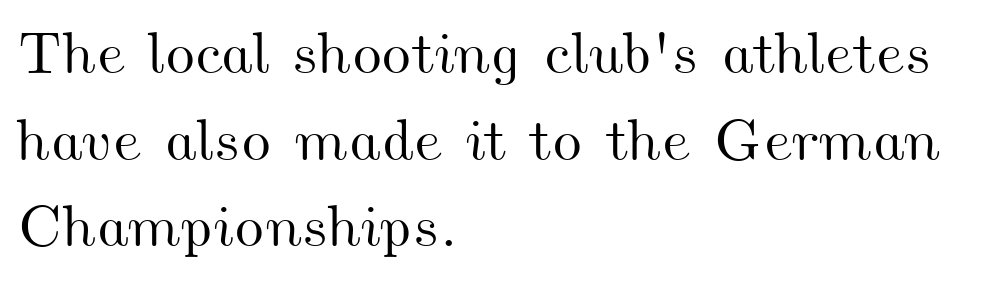
{"width": "wide", "stroke_contrast": "medium", "x_height": "small", "monospaced": "no", "underline": "no", "align": "left", "line_spacing": "normal", "line_spacing_ratio": 1.47, "letter_spacing": "normal", "letter_spacing_em": 0.0, "glyph_px": 59}
